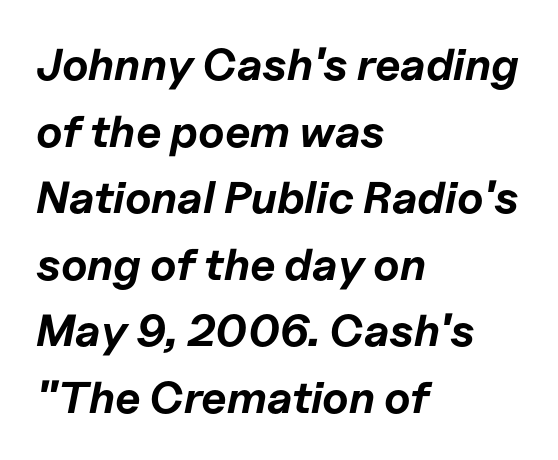
The image shows 45 px bold type, italic (leaning right); set left-aligned, normal line spacing (1.48x), normal letter spacing, not underlined; low stroke contrast and a medium x-height.
